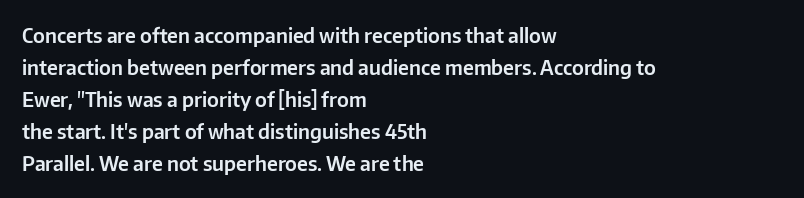
{"italic": "no", "underline": "no", "align": "left", "line_spacing": "normal", "line_spacing_ratio": 1.6, "letter_spacing": "normal", "letter_spacing_em": 0.0, "glyph_px": 20}
